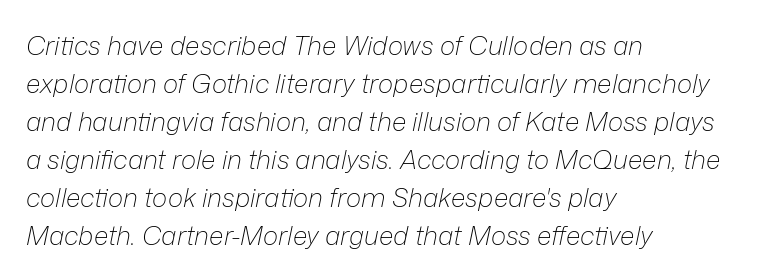
Q: Is the text bold? A: No.
Q: Is the text italic (slanted)? A: Yes, it leans right by about 12 degrees.
Q: Is the text underlined? A: No.
Q: How is the paragraph aligned? A: Left-aligned.
Q: Is the spacing between letters normal or unusually wide? A: Normal.
Q: Is the spacing between lines tight, normal or loose? A: Normal.
